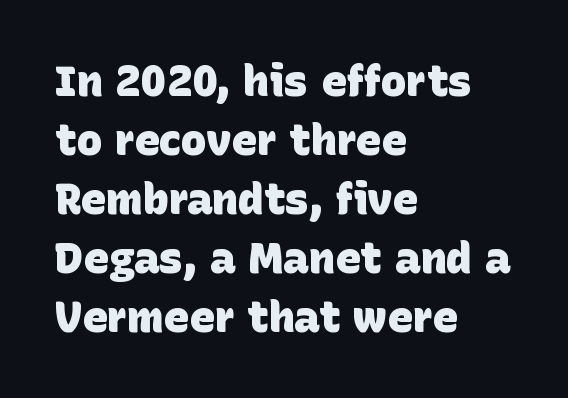
Q: Is the text bold? A: Yes.
Q: Is the typeface a serif or a sans-serif typeface? A: Sans-serif.
Q: Is the text underlined? A: No.
Q: How is the paragraph aligned? A: Left-aligned.
Q: Is the spacing between letters normal or unusually wide? A: Normal.
Q: Is the spacing between lines tight, normal or loose? A: Normal.
Q: Width (condensed, normal, or wide)? A: Normal.
Q: Stroke contrast? A: Low.
Q: x-height? A: Large.
Q: Monospaced? A: No.
